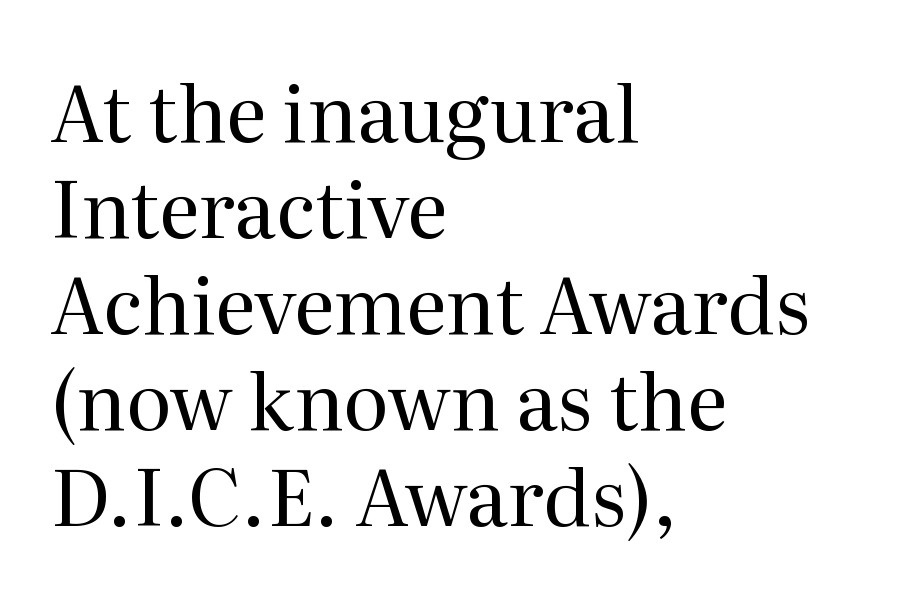
Q: Is the text bold? A: No.
Q: Is the text italic (slanted)? A: No, it is upright.
Q: Is the typeface a serif or a sans-serif typeface? A: Serif.
Q: Is the text underlined? A: No.
Q: How is the paragraph aligned? A: Left-aligned.
Q: Is the spacing between letters normal or unusually wide? A: Normal.
Q: Width (condensed, normal, or wide)? A: Normal.
Q: Stroke contrast? A: Medium.
Q: x-height? A: Medium.
Q: Monospaced? A: No.
